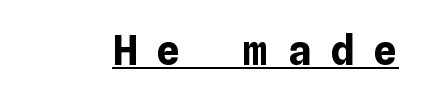
The glyphs are accompanied by a horizontal stroke just below them. Every stem runs plumb, perpendicular to the baseline. The tracking reads as deliberately expanded to a designer's eye. Weight: bold.
